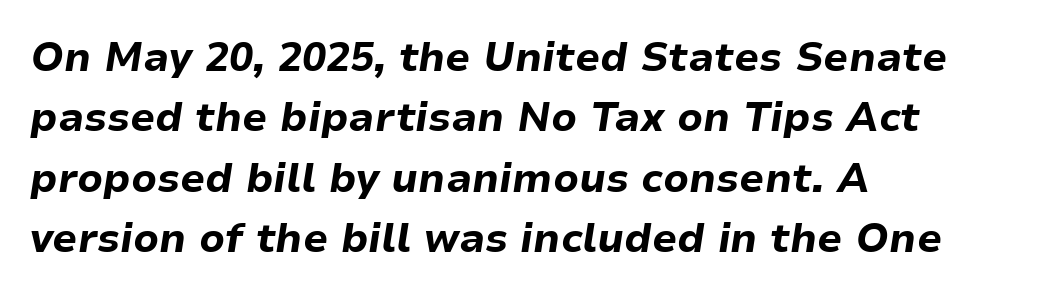
The image shows 40 px bold type, italic (leaning right); set left-aligned, normal line spacing (1.51x), normal letter spacing, not underlined; low stroke contrast and a medium x-height.
